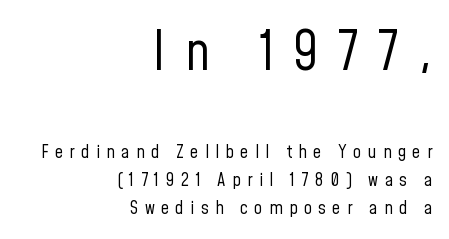
Q: Is the text bold? A: No.
Q: Is the text italic (slanted)? A: No, it is upright.
Q: Is the typeface a serif or a sans-serif typeface? A: Sans-serif.
Q: Is the text underlined? A: No.
Q: How is the paragraph aligned? A: Right-aligned.
Q: Is the spacing between letters normal or unusually wide? A: Unusually wide.
Q: Is the spacing between lines tight, normal or loose? A: Normal.
Q: Which block of text is set in a larger size, the first (top) or the second (bottom)? A: The first (top) one.
Q: Width (condensed, normal, or wide)? A: Condensed.
Q: Stroke contrast? A: Low.
Q: x-height? A: Medium.
Q: Monospaced? A: No.
